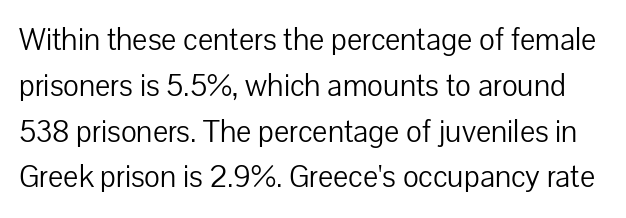
Q: Is the text bold? A: No.
Q: Is the text italic (slanted)? A: No, it is upright.
Q: Is the typeface a serif or a sans-serif typeface? A: Sans-serif.
Q: Is the text underlined? A: No.
Q: Is the spacing between letters normal or unusually wide? A: Normal.
Q: Is the spacing between lines tight, normal or loose? A: Normal.
Q: Width (condensed, normal, or wide)? A: Normal.
Q: Stroke contrast? A: Low.
Q: x-height? A: Medium.
Q: Monospaced? A: No.
